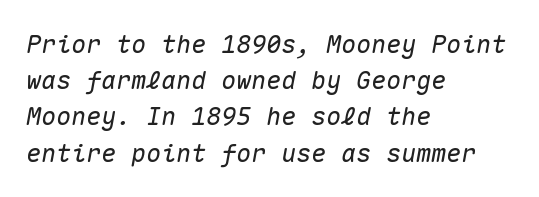
{"italic": "yes", "lean": "right", "slant_degrees": 10, "underline": "no", "align": "left", "line_spacing": "normal", "line_spacing_ratio": 1.45, "letter_spacing": "normal", "letter_spacing_em": 0.0, "glyph_px": 25}
